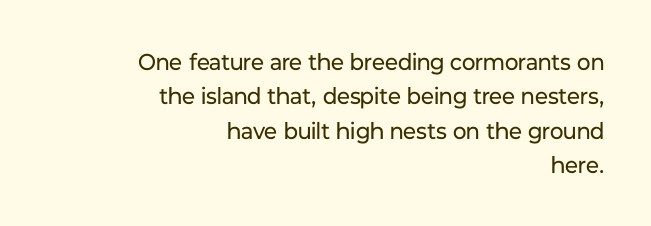
The image shows 23 px text type, upright; set right-aligned, normal line spacing (1.49x), normal letter spacing, not underlined.
